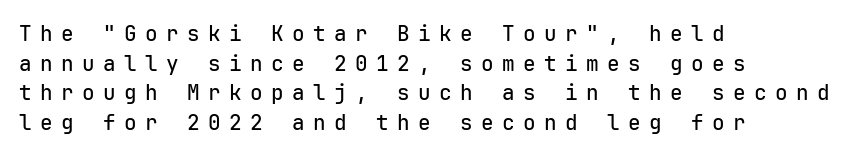
Q: Is the text italic (slanted)? A: No, it is upright.
Q: Is the text underlined? A: No.
Q: How is the paragraph aligned? A: Left-aligned.
Q: Is the spacing between letters normal or unusually wide? A: Unusually wide.
Q: Is the spacing between lines tight, normal or loose? A: Normal.
